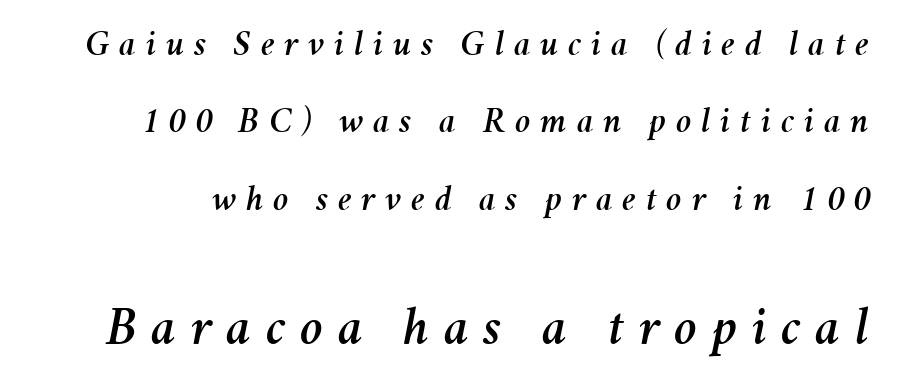
{"italic": "yes", "lean": "right", "slant_degrees": 11, "width": "normal", "stroke_contrast": "medium", "x_height": "medium", "monospaced": "no", "underline": "no", "line_spacing": "loose", "line_spacing_ratio": 2.09, "letter_spacing": "wide", "letter_spacing_em": 0.26, "larger_block": "second", "size_ratio": 1.49, "glyph_px": 55}
